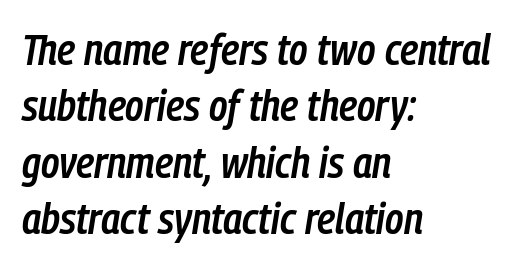
Q: Is the text bold? A: Semi-bold.
Q: Is the text italic (slanted)? A: Yes, it leans right by about 9 degrees.
Q: Is the text underlined? A: No.
Q: How is the paragraph aligned? A: Left-aligned.
Q: Is the spacing between letters normal or unusually wide? A: Normal.
Q: Is the spacing between lines tight, normal or loose? A: Normal.
Q: Width (condensed, normal, or wide)? A: Condensed.
Q: Stroke contrast? A: Low.
Q: x-height? A: Medium.
Q: Monospaced? A: No.
